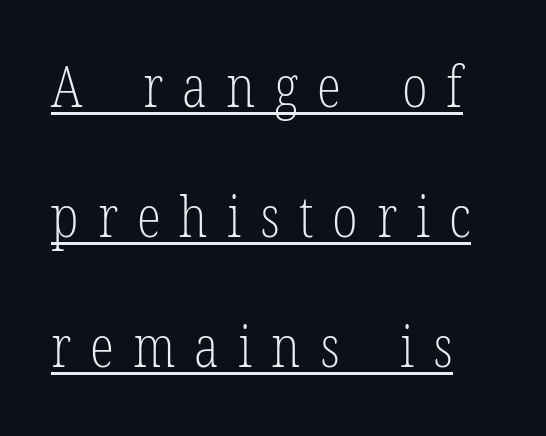
The image shows 56 px light, condensed serif type, upright; set loose line spacing (2.32x), unusually wide letter spacing (+0.34 em), underlined; low stroke contrast and a medium x-height.
